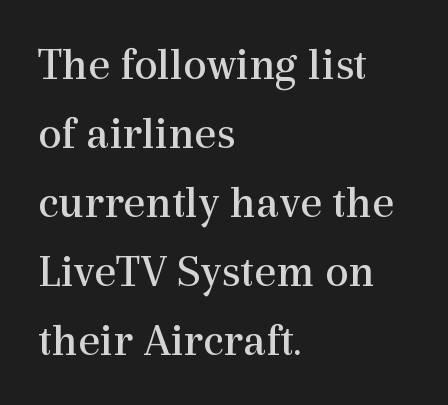
Horizontal alignment here is leftward, the default for most running prose. Look at the bottom of the vertical strokes: they flare into serifs here. The space directly below the letters is spotless. Honestly, the letter spacing is just normal — you wouldn't notice it.
